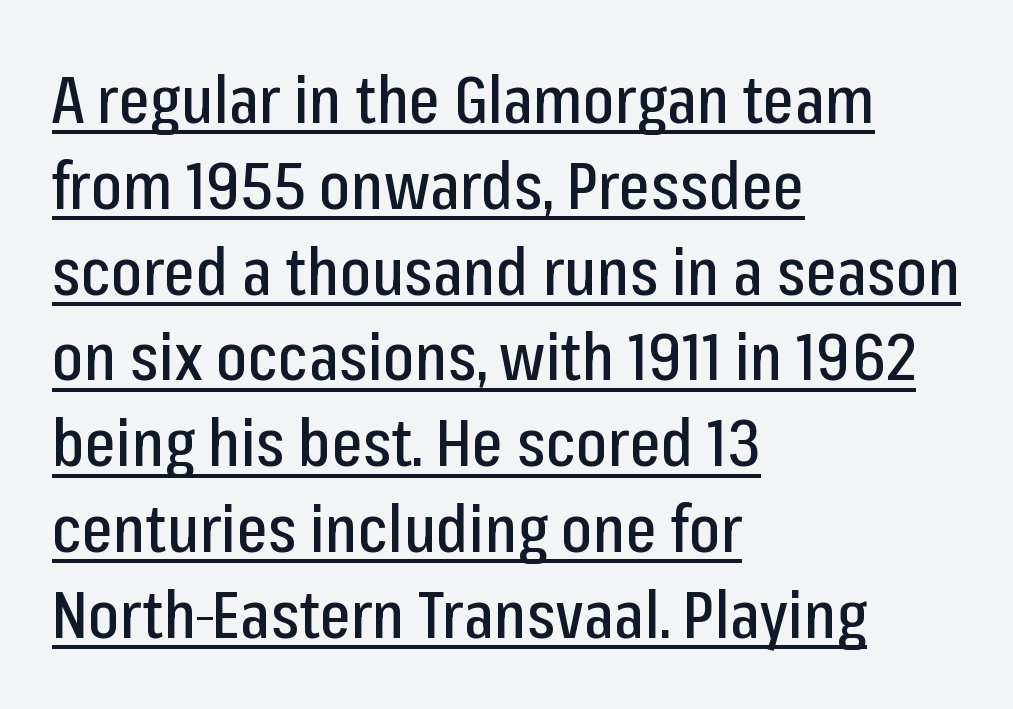
What's the leading like? Ordinary, nothing unusual. The type sits square on the baseline with zero lean. Spacing between characters is what you'd get straight out of the box. The rag falls on the right side of this text block. You could not count columns in this text — the font is proportionally spaced. The passage shown is typeset with a sans-serif family.
